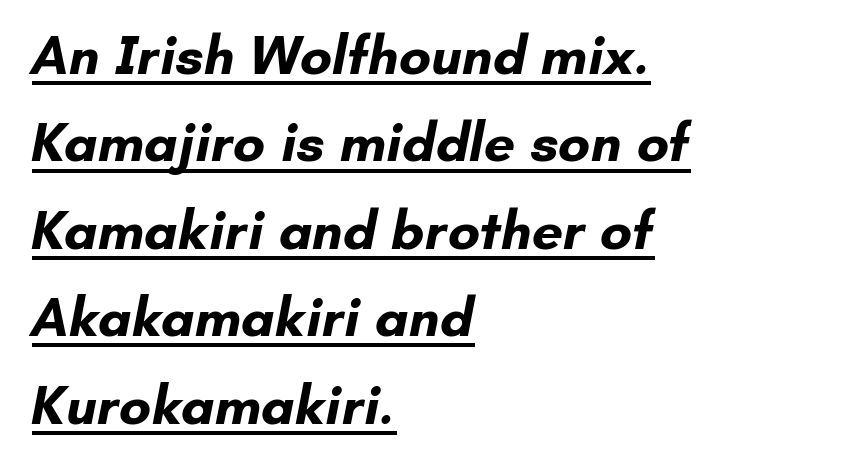
The image shows 55 px bold sans-serif type; set left-aligned, normal line spacing (1.59x), normal letter spacing, underlined; low stroke contrast and a small x-height.
